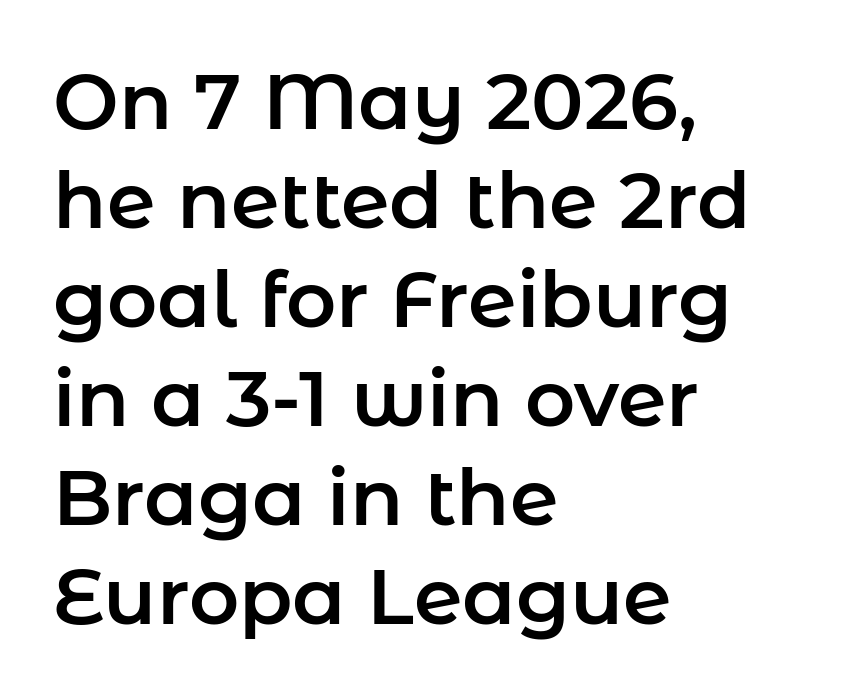
Q: Is the text italic (slanted)? A: No, it is upright.
Q: Is the typeface a serif or a sans-serif typeface? A: Sans-serif.
Q: Is the text underlined? A: No.
Q: How is the paragraph aligned? A: Left-aligned.
Q: Is the spacing between letters normal or unusually wide? A: Normal.
Q: Is the spacing between lines tight, normal or loose? A: Normal.
Q: Width (condensed, normal, or wide)? A: Normal.
Q: Stroke contrast? A: Low.
Q: x-height? A: Medium.
Q: Monospaced? A: No.
